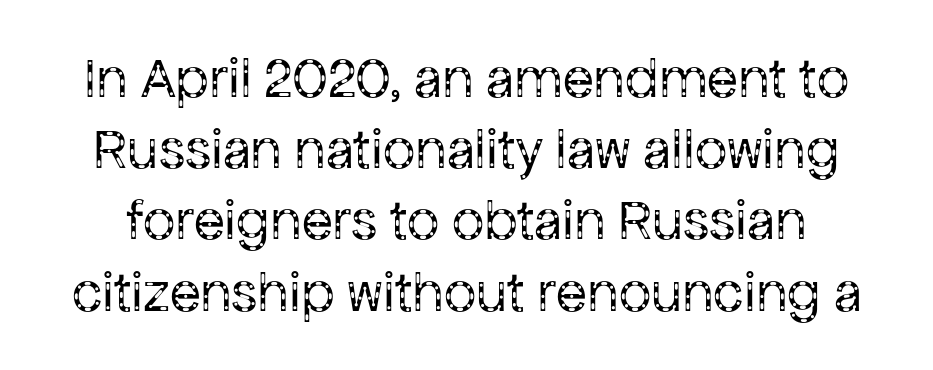
Q: Is the text bold? A: No.
Q: Is the text italic (slanted)? A: No, it is upright.
Q: Is the typeface a serif or a sans-serif typeface? A: Sans-serif.
Q: Is the text underlined? A: No.
Q: Is the spacing between letters normal or unusually wide? A: Normal.
Q: Is the spacing between lines tight, normal or loose? A: Normal.
Q: Width (condensed, normal, or wide)? A: Normal.
Q: Stroke contrast? A: Low.
Q: x-height? A: Medium.
Q: Monospaced? A: No.
